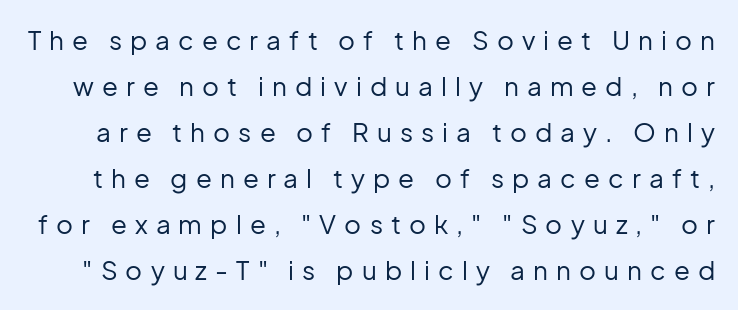
{"italic": "no", "bold": "no", "underline": "no", "line_spacing_ratio": 1.77, "letter_spacing": "wide", "letter_spacing_em": 0.31, "glyph_px": 26}
